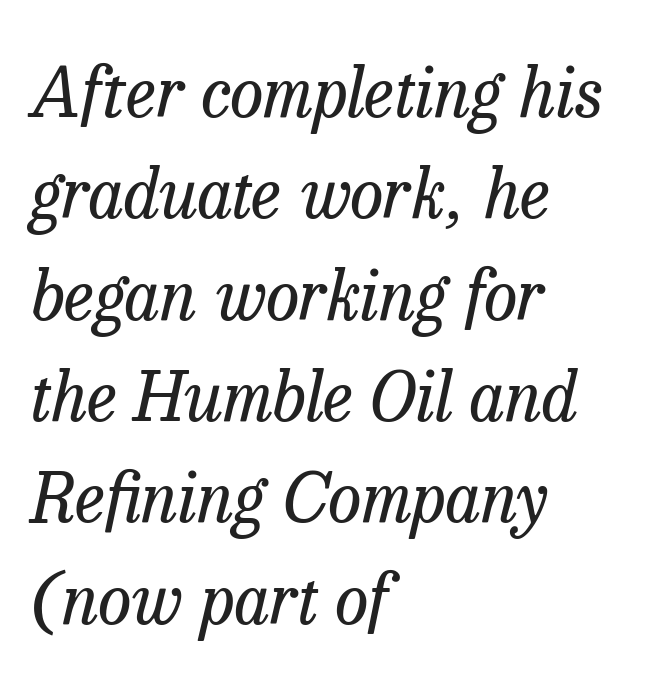
The image shows 68 px regular-weight serif type, italic (leaning right); set left-aligned, normal line spacing (1.49x), normal letter spacing, not underlined; low stroke contrast and a medium x-height.
